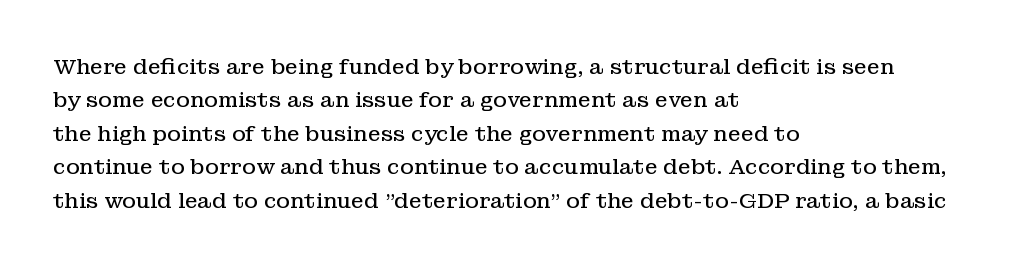
{"italic": "no", "bold": "no", "underline": "no", "align": "left", "line_spacing": "normal", "line_spacing_ratio": 1.59, "letter_spacing": "normal", "letter_spacing_em": 0.0, "glyph_px": 21}
